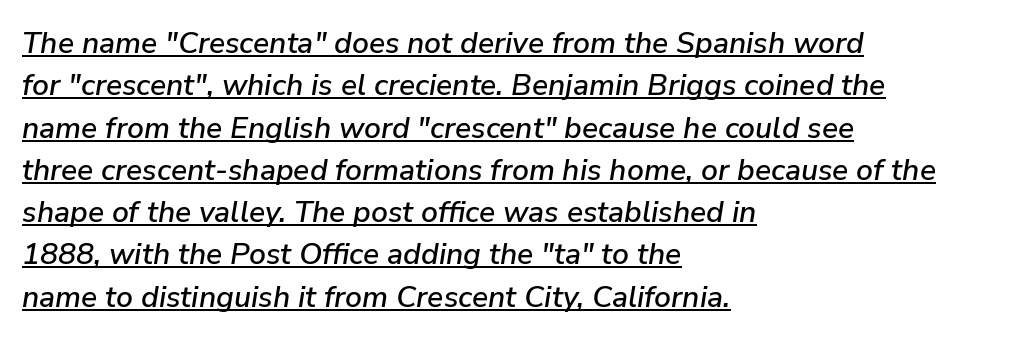
{"italic": "yes", "lean": "right", "slant_degrees": 9, "width": "normal", "stroke_contrast": "low", "x_height": "medium", "monospaced": "no", "underline": "yes", "align": "left", "line_spacing": "normal", "line_spacing_ratio": 1.41, "letter_spacing": "normal", "letter_spacing_em": 0.0, "glyph_px": 30}
